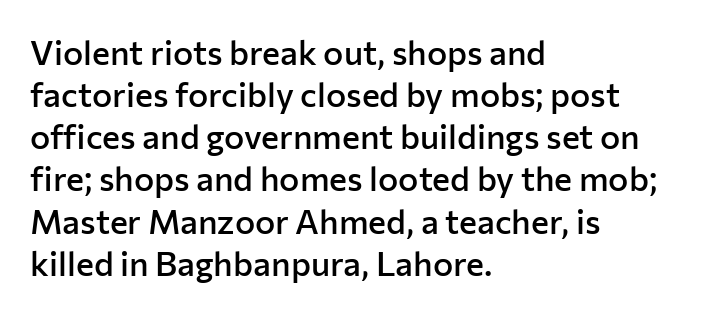
{"serif": "no", "italic": "no", "bold": "semi", "weight": "semibold", "width": "normal", "stroke_contrast": "low", "x_height": "medium", "monospaced": "no", "underline": "no", "align": "left", "line_spacing_ratio": 1.24, "letter_spacing": "normal", "letter_spacing_em": 0.0, "glyph_px": 34}
